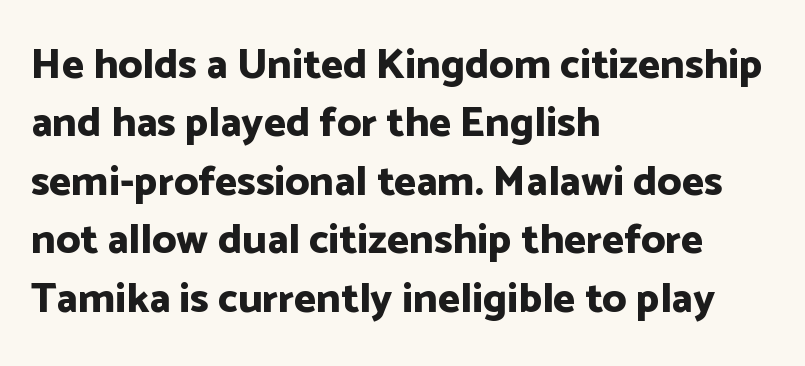
Q: Is the text bold? A: Yes.
Q: Is the text italic (slanted)? A: No, it is upright.
Q: Is the typeface a serif or a sans-serif typeface? A: Sans-serif.
Q: Is the text underlined? A: No.
Q: How is the paragraph aligned? A: Left-aligned.
Q: Is the spacing between letters normal or unusually wide? A: Normal.
Q: Is the spacing between lines tight, normal or loose? A: Normal.
Q: Width (condensed, normal, or wide)? A: Normal.
Q: Stroke contrast? A: Low.
Q: x-height? A: Medium.
Q: Monospaced? A: No.
